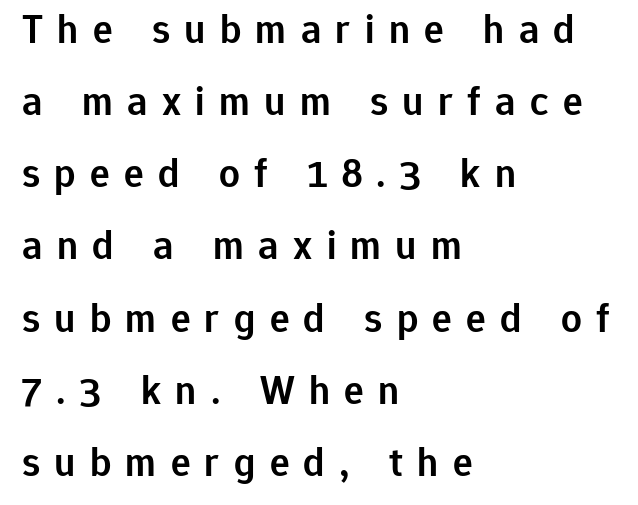
{"serif": "no", "italic": "no", "bold": "semi", "weight": "semibold", "width": "normal", "stroke_contrast": "low", "x_height": "medium", "monospaced": "no", "underline": "no", "align": "left", "line_spacing_ratio": 1.76, "letter_spacing": "wide", "letter_spacing_em": 0.35, "glyph_px": 41}
